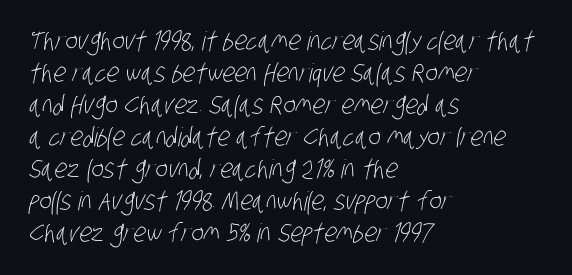
Q: Is the text bold? A: No.
Q: Is the text underlined? A: No.
Q: How is the paragraph aligned? A: Left-aligned.
Q: Is the spacing between letters normal or unusually wide? A: Normal.
